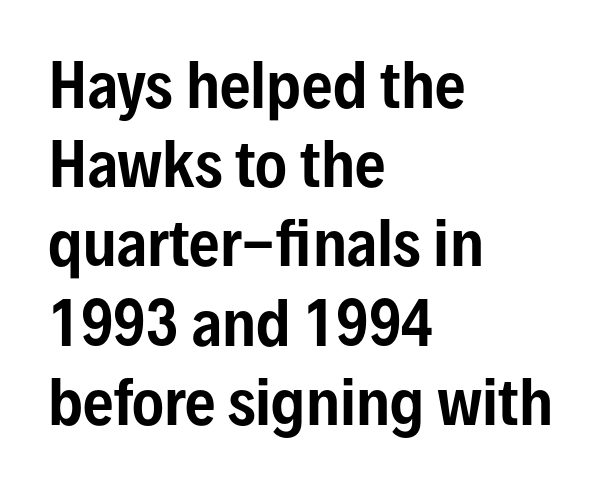
Honestly, the letter spacing is just normal — you wouldn't notice it. Varying glyph widths throughout — classic text-font behaviour. Do the letters lean? They stand straight. Bare-footed words on every line. Line starts are locked; line ends wander. Stroke terminals: plain, sans-serif.
